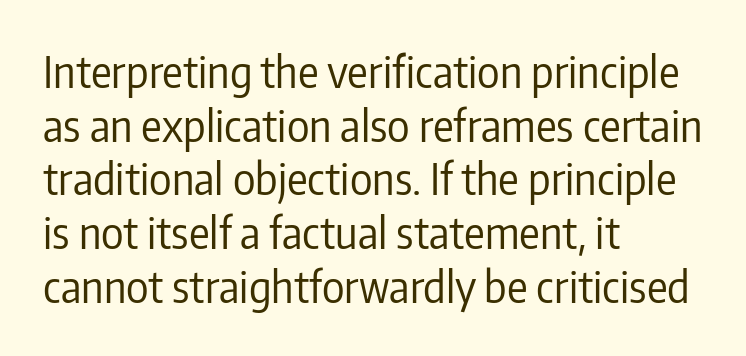
The image shows 43 px regular-weight, condensed sans-serif type, upright; set left-aligned, normal line spacing (1.25x), normal letter spacing, not underlined; low stroke contrast and a medium x-height.
